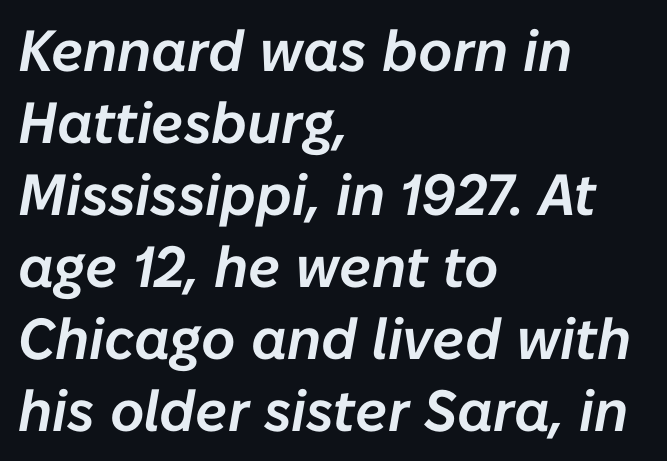
The image shows 58 px text type, italic (leaning right); set left-aligned, line spacing 1.24x, normal letter spacing, not underlined; low stroke contrast and a medium x-height.
